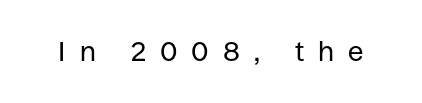
You could only call the tracking loose — the letters float apart. Designer's note — italics off, roman on. Weight class: somewhere from thin through regular. The zone under the glyphs is completely vacant. Do the characters align in a grid? No, the font is proportional.
